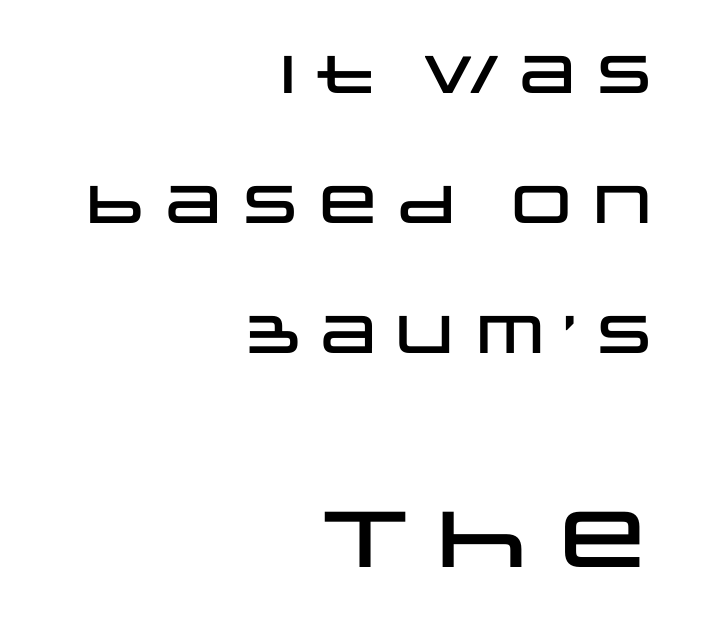
The vertical gap from one line to the next is large. The letters stand upright; this is a roman face. Whoever set this made the second block the dominant, larger element. The zone under the glyphs is completely vacant. Do the characters align in a grid? No, the font is proportional. Observe the absence of serifs on each vertical stroke in this sample.
